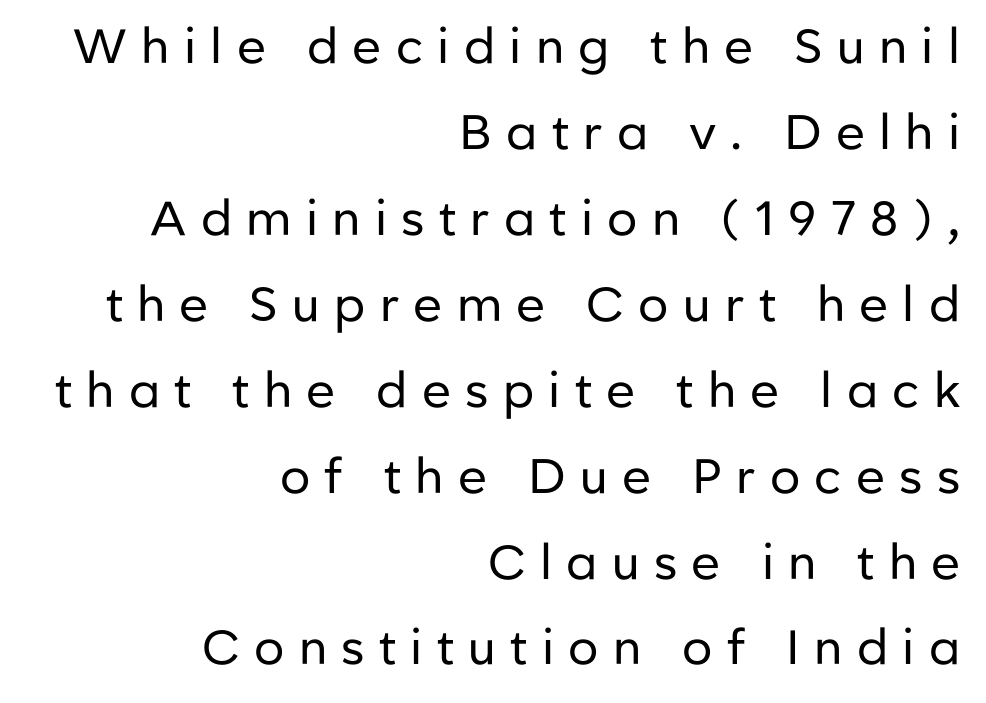
Q: Is the text bold? A: No.
Q: Is the text italic (slanted)? A: No, it is upright.
Q: Is the typeface a serif or a sans-serif typeface? A: Sans-serif.
Q: Is the text underlined? A: No.
Q: How is the paragraph aligned? A: Right-aligned.
Q: Is the spacing between letters normal or unusually wide? A: Unusually wide.
Q: Width (condensed, normal, or wide)? A: Normal.
Q: Stroke contrast? A: Low.
Q: x-height? A: Medium.
Q: Monospaced? A: No.
